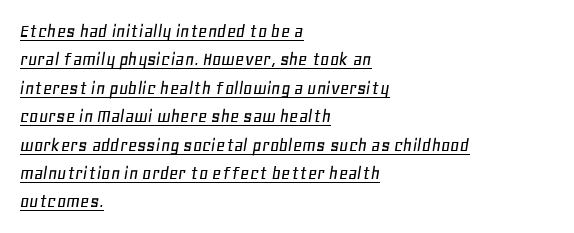
{"italic": "yes", "lean": "right", "slant_degrees": 11, "underline": "yes", "align": "left", "line_spacing": "normal", "line_spacing_ratio": 1.42, "letter_spacing": "normal", "letter_spacing_em": 0.0, "glyph_px": 20}
